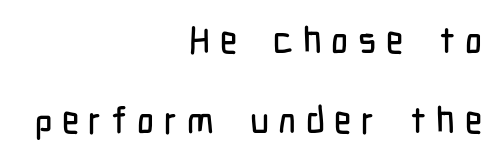
Regarding leading, the lines here are spaced well apart. A sans-serif font was chosen for this passage. Character widths vary here, with narrow letters taking less room than wide ones. Look at the tracking — it's clearly loosened, letters drifting apart.
